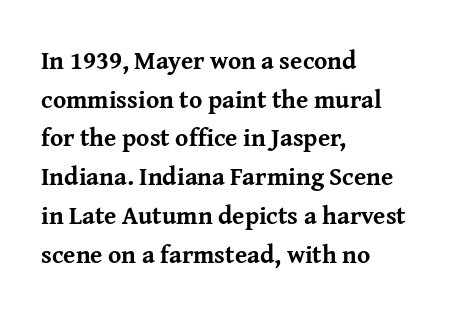
{"italic": "no", "bold": "yes", "underline": "no", "align": "left", "line_spacing": "normal", "line_spacing_ratio": 1.55, "letter_spacing": "normal", "letter_spacing_em": 0.0, "glyph_px": 25}
